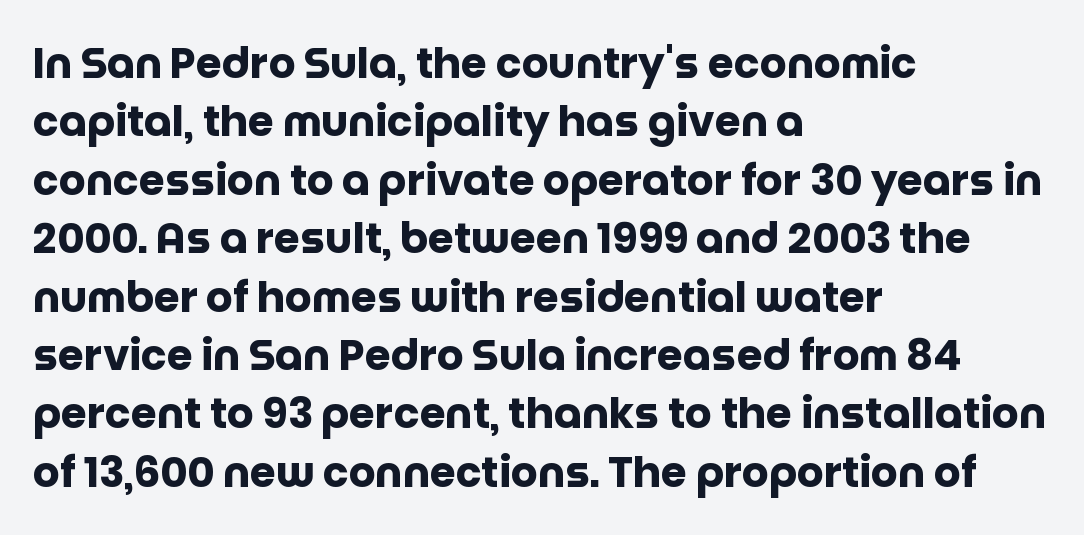
The image shows 42 px heavy sans-serif type, upright; set left-aligned, normal line spacing (1.39x), normal letter spacing, not underlined; low stroke contrast and a large x-height.
